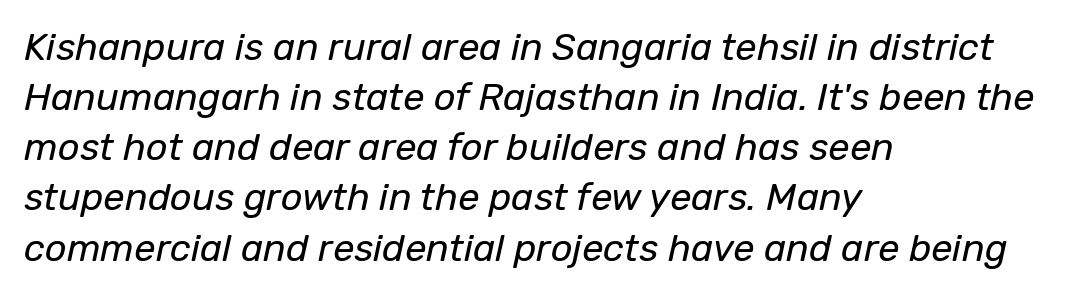
Q: Is the text bold? A: No.
Q: Is the text italic (slanted)? A: Yes, it leans right by about 12 degrees.
Q: Is the text underlined? A: No.
Q: How is the paragraph aligned? A: Left-aligned.
Q: Is the spacing between letters normal or unusually wide? A: Normal.
Q: Is the spacing between lines tight, normal or loose? A: Normal.
Q: Width (condensed, normal, or wide)? A: Normal.
Q: Stroke contrast? A: Low.
Q: x-height? A: Medium.
Q: Monospaced? A: No.
